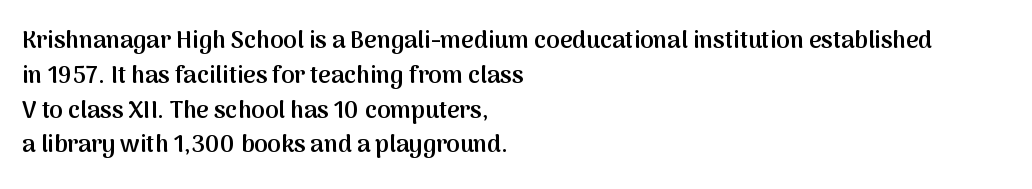
Q: Is the text bold? A: Semi-bold.
Q: Is the text italic (slanted)? A: No, it is upright.
Q: Is the text underlined? A: No.
Q: How is the paragraph aligned? A: Left-aligned.
Q: Is the spacing between letters normal or unusually wide? A: Normal.
Q: Is the spacing between lines tight, normal or loose? A: Normal.
